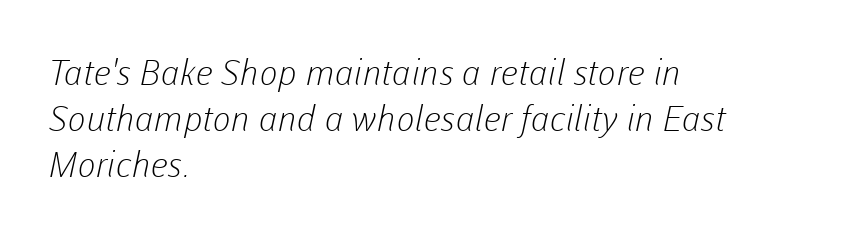
{"serif": "no", "bold": "no", "weight": "light", "width": "normal", "stroke_contrast": "low", "x_height": "medium", "monospaced": "no", "underline": "no", "align": "left", "line_spacing": "normal", "line_spacing_ratio": 1.32, "letter_spacing": "normal", "letter_spacing_em": 0.0, "glyph_px": 35}
